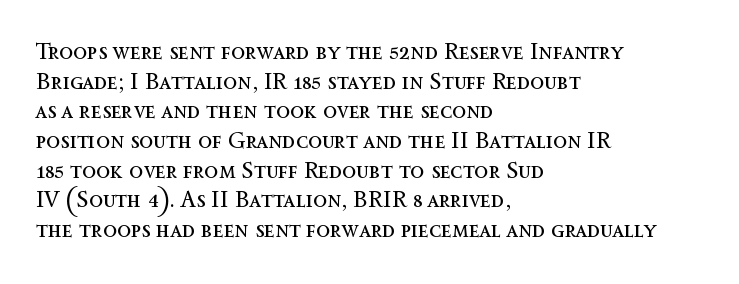
Q: Is the text bold? A: No.
Q: Is the text italic (slanted)? A: No, it is upright.
Q: Is the text underlined? A: No.
Q: How is the paragraph aligned? A: Left-aligned.
Q: Is the spacing between letters normal or unusually wide? A: Normal.
Q: Is the spacing between lines tight, normal or loose? A: Normal.
